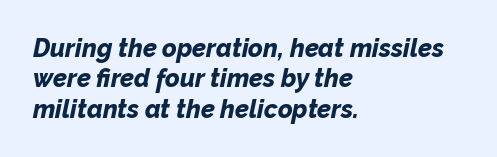
{"italic": "yes", "lean": "right", "slant_degrees": 12, "bold": "yes", "underline": "no", "align": "left", "line_spacing_ratio": 1.22, "letter_spacing": "normal", "letter_spacing_em": 0.0, "glyph_px": 25}
